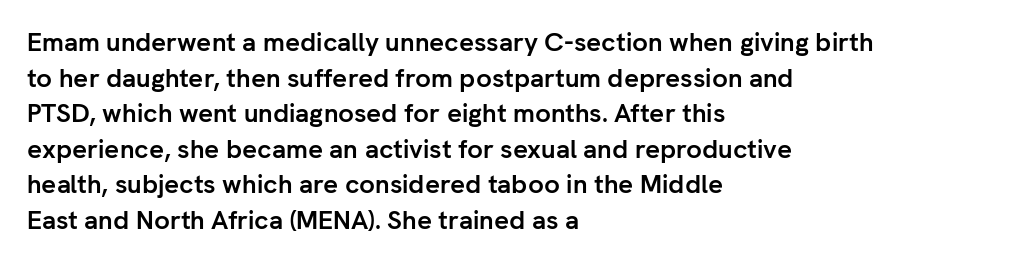
{"italic": "no", "bold": "yes", "underline": "no", "align": "left", "line_spacing": "normal", "line_spacing_ratio": 1.37, "letter_spacing": "normal", "letter_spacing_em": 0.0, "glyph_px": 26}
